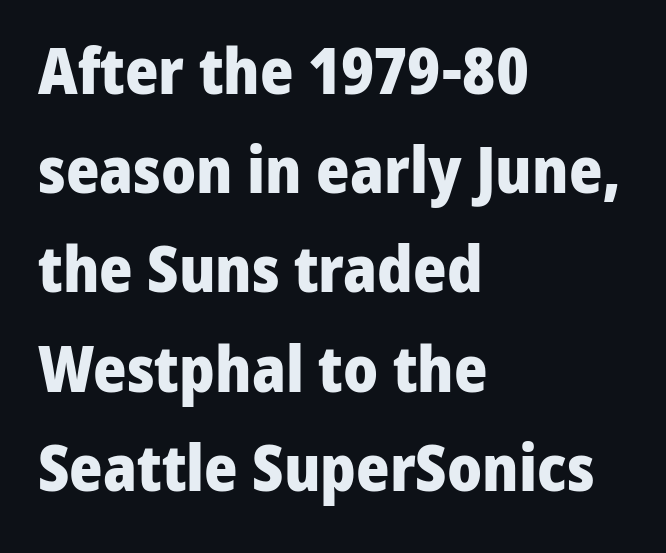
{"serif": "no", "italic": "no", "bold": "yes", "weight": "heavy", "width": "normal", "stroke_contrast": "low", "x_height": "medium", "monospaced": "no", "underline": "no", "align": "left", "line_spacing": "normal", "line_spacing_ratio": 1.55, "letter_spacing": "normal", "letter_spacing_em": 0.0, "glyph_px": 64}
